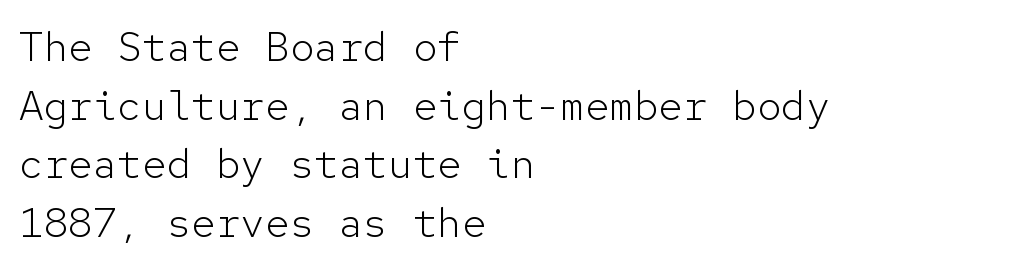
Evenly set lines give the paragraph a standard silhouette. Nobody drew a line under any word here. The rendering uses typewriter-style spacing with identical character cells. Classification — sans serif.
